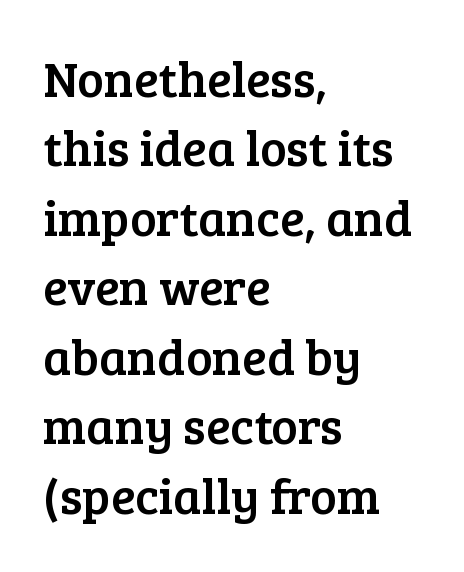
The vertical gap from one line to the next is medium. The glyphs are unaccompanied by any horizontal stroke below them. A serif font was chosen for this passage. A student would call this left alignment; a typographer would say flush left, rag right. These lines were composed using upright roman letters. Standard letterfit; no display-style spreading of the glyphs.
